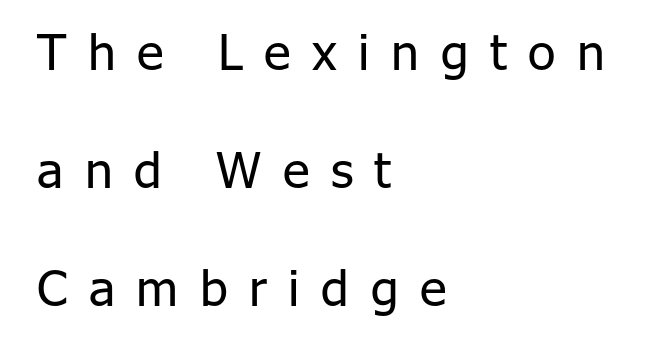
{"serif": "no", "italic": "no", "bold": "no", "weight": "regular", "width": "normal", "stroke_contrast": "low", "x_height": "medium", "monospaced": "no", "underline": "no", "align": "left", "line_spacing": "loose", "line_spacing_ratio": 2.36, "letter_spacing": "wide", "letter_spacing_em": 0.43, "glyph_px": 50}
